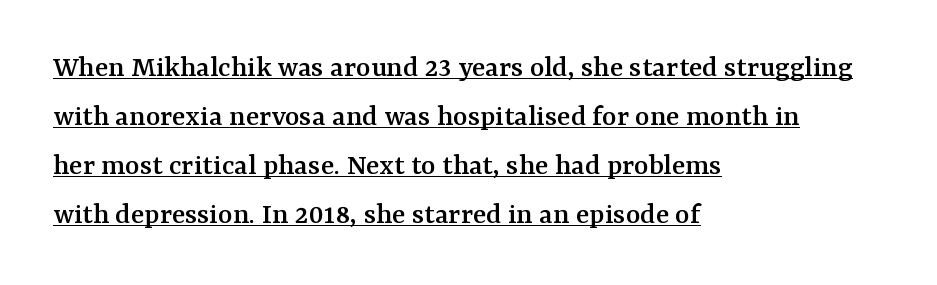
Every stem runs plumb, perpendicular to the baseline. This is underlined copy, the kind a proofreader might mark for attention. In terms of letterspacing, this is plain default setting. Horizontally, the lines are justified to the leading edge only. Look at the bottom of the vertical strokes: they flare into serifs here.
